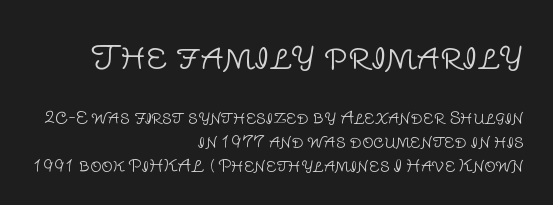
Q: Is the text bold? A: No.
Q: Is the text italic (slanted)? A: Yes.
Q: Is the typeface a serif or a sans-serif typeface? A: Sans-serif.
Q: Is the text underlined? A: No.
Q: How is the paragraph aligned? A: Right-aligned.
Q: Is the spacing between letters normal or unusually wide? A: Normal.
Q: Is the spacing between lines tight, normal or loose? A: Normal.
Q: Which block of text is set in a larger size, the first (top) or the second (bottom)? A: The first (top) one.
Q: Width (condensed, normal, or wide)? A: Normal.
Q: Stroke contrast? A: Low.
Q: x-height? A: Large.
Q: Monospaced? A: No.
